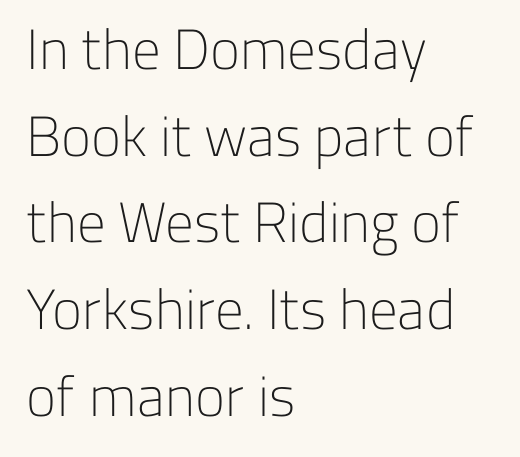
Q: Is the text bold? A: No.
Q: Is the text italic (slanted)? A: No, it is upright.
Q: Is the typeface a serif or a sans-serif typeface? A: Sans-serif.
Q: Is the text underlined? A: No.
Q: How is the paragraph aligned? A: Left-aligned.
Q: Is the spacing between letters normal or unusually wide? A: Normal.
Q: Is the spacing between lines tight, normal or loose? A: Normal.
Q: Width (condensed, normal, or wide)? A: Normal.
Q: Stroke contrast? A: Low.
Q: x-height? A: Medium.
Q: Monospaced? A: No.
